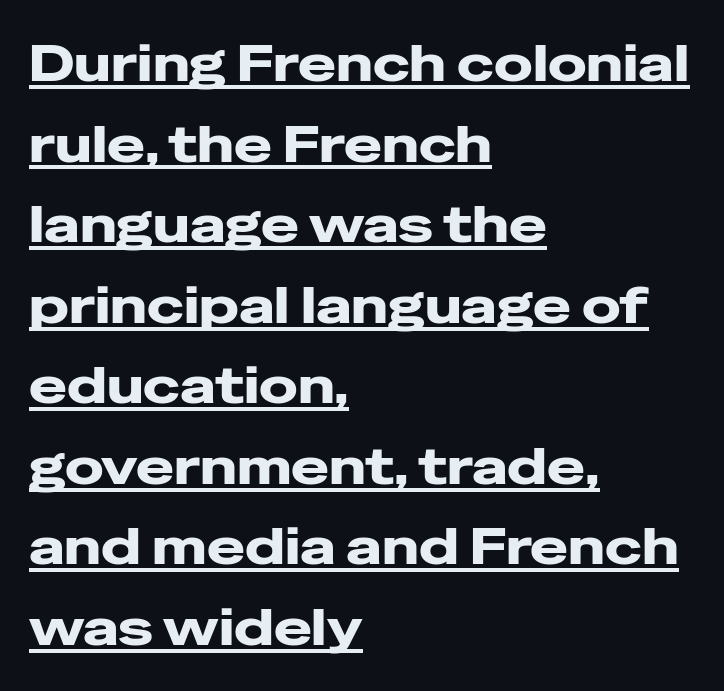
{"serif": "no", "italic": "no", "bold": "yes", "weight": "heavy", "width": "wide", "stroke_contrast": "low", "x_height": "medium", "monospaced": "no", "underline": "yes", "align": "left", "line_spacing": "normal", "line_spacing_ratio": 1.58, "letter_spacing": "normal", "letter_spacing_em": 0.0, "glyph_px": 51}
